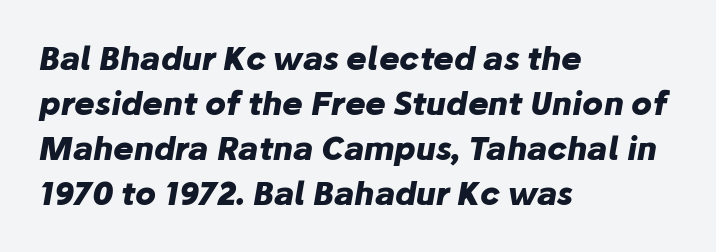
As a designer I'd log this as weight 700, bold. Do the characters align in a grid? No, the font is proportional. This rendering uses left alignment, leaving the right contour irregular. Students, note that the glyphs here touch the page at normal intervals. Clear beneath every line of the passage. In terms of posture, this sample is oblique.
